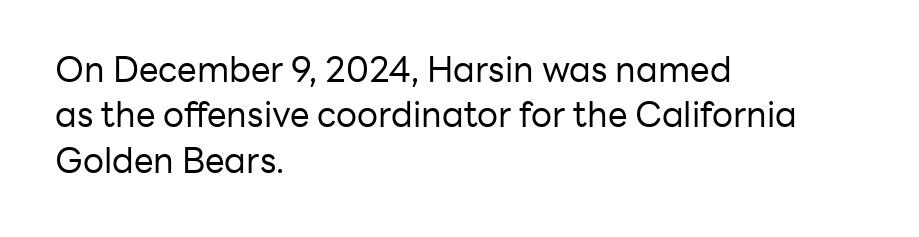
Vertical strokes here are truly vertical. A typesetter would label this face a sans. Character widths vary here, with narrow letters taking less room than wide ones. You could call the tracking neutral — neither tight nor loose. Weight: not bold — regular or lighter. Only glyphs here, with clear space below each row.
